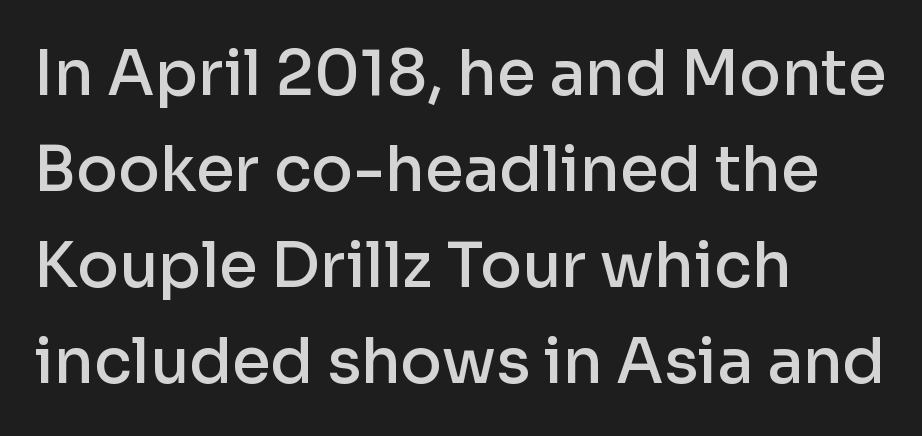
The typesetter chose a ragged-right arrangement here. Regarding leading, the lines here are spaced in the standard way. Vertical strokes here are truly vertical. Set as a demibold, roughly 600 on the weight scale. No extra tracking has been applied to these lines. Type style note: lacks serifs.
